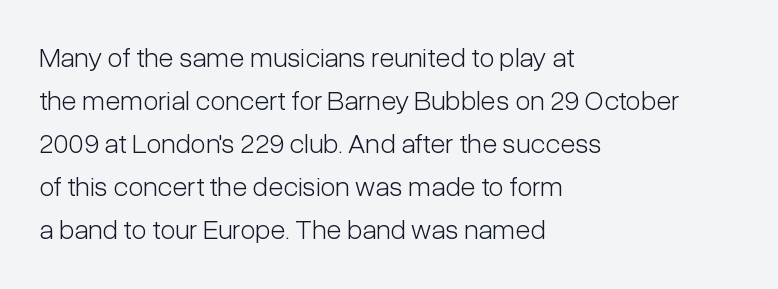
{"serif": "no", "italic": "no", "bold": "no", "weight": "light", "width": "condensed", "stroke_contrast": "low", "x_height": "medium", "monospaced": "no", "underline": "no", "align": "left", "line_spacing": "normal", "line_spacing_ratio": 1.54, "letter_spacing": "normal", "letter_spacing_em": 0.0, "glyph_px": 28}
